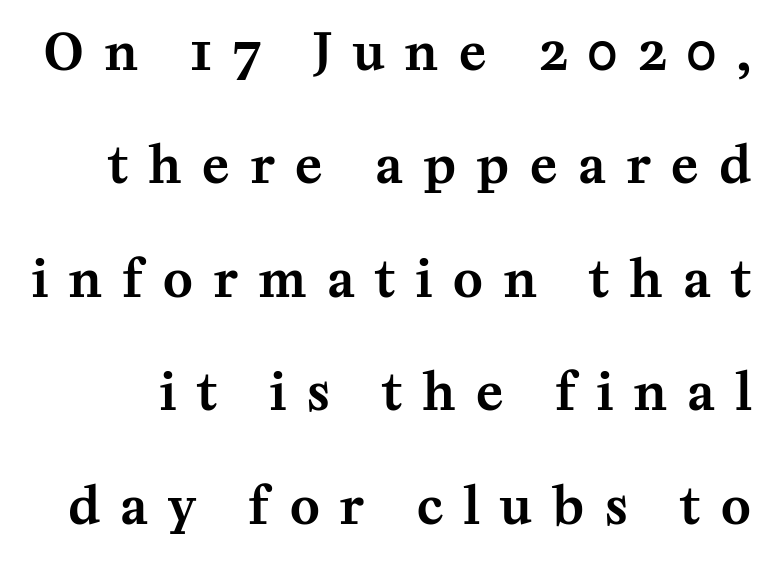
Q: Is the text italic (slanted)? A: No, it is upright.
Q: Is the typeface a serif or a sans-serif typeface? A: Serif.
Q: Is the text underlined? A: No.
Q: Is the spacing between letters normal or unusually wide? A: Unusually wide.
Q: Is the spacing between lines tight, normal or loose? A: Loose.
Q: Width (condensed, normal, or wide)? A: Normal.
Q: Stroke contrast? A: Medium.
Q: x-height? A: Medium.
Q: Monospaced? A: No.
